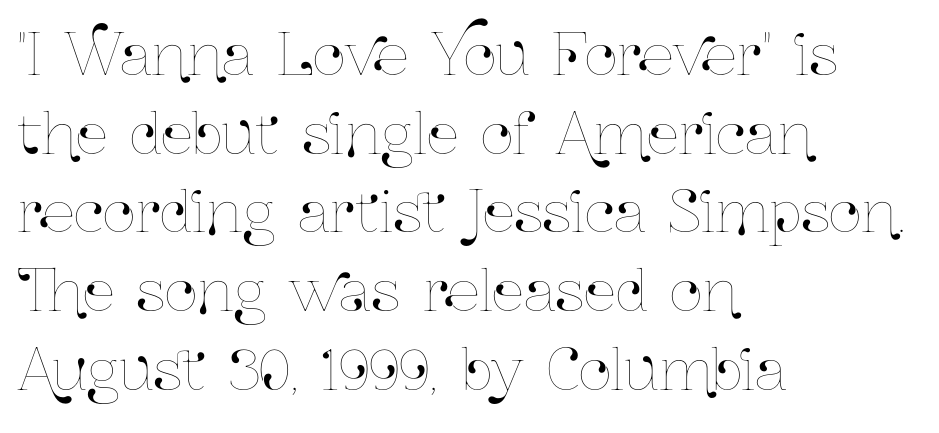
Is there any slant? The stems are plumb. Is the letter spacing exaggerated? No — it looks like the ordinary default. The block of text has a typical density, with ordinary space between rows. The space beneath each line is pristine and unruled.
